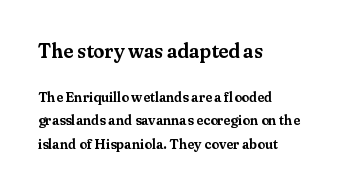
Glyph-to-glyph distance matches everyday printed text. In terms of leading, this rendering sits right in the middle. Letters rest on an invisible, unmarked baseline. Unlike italic type, these characters show no tilt at all. These lines are set flush left with a ragged right edge. Caption: upper text group enlarged, lower text group reduced.
